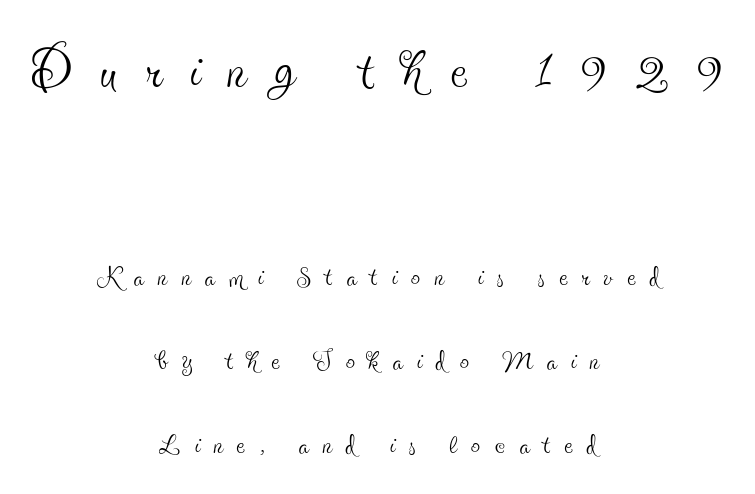
Q: Is the text bold? A: No.
Q: Is the typeface a serif or a sans-serif typeface? A: Serif.
Q: Is the text underlined? A: No.
Q: How is the paragraph aligned? A: Centered.
Q: Is the spacing between letters normal or unusually wide? A: Unusually wide.
Q: Is the spacing between lines tight, normal or loose? A: Loose.
Q: Which block of text is set in a larger size, the first (top) or the second (bottom)? A: The first (top) one.
Q: Width (condensed, normal, or wide)? A: Condensed.
Q: x-height? A: Small.
Q: Monospaced? A: No.
